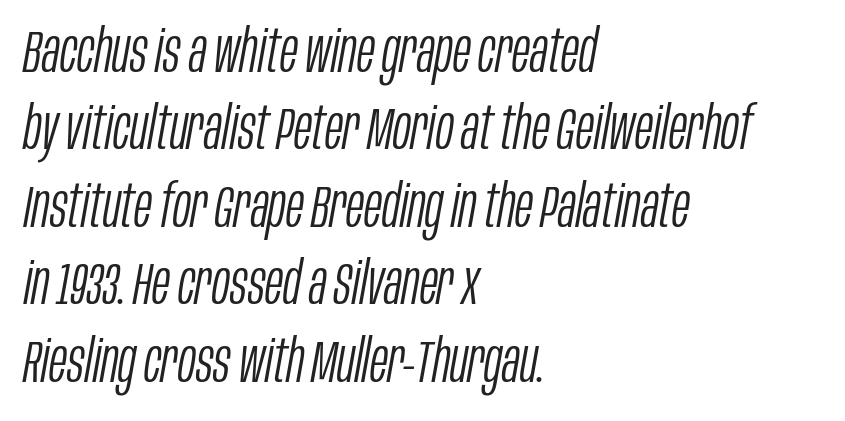
Q: Is the text bold? A: No.
Q: Is the text italic (slanted)? A: Yes, it leans right by about 10 degrees.
Q: Is the text underlined? A: No.
Q: How is the paragraph aligned? A: Left-aligned.
Q: Is the spacing between letters normal or unusually wide? A: Normal.
Q: Is the spacing between lines tight, normal or loose? A: Normal.
Q: Width (condensed, normal, or wide)? A: Condensed.
Q: Stroke contrast? A: Low.
Q: x-height? A: Large.
Q: Monospaced? A: No.
